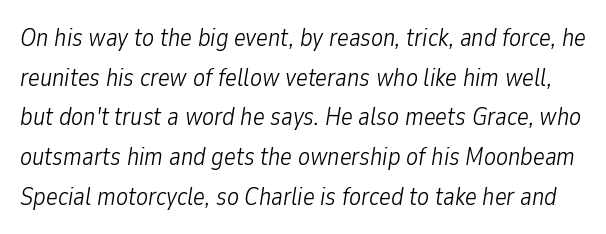
Q: Is the text bold? A: No.
Q: Is the text italic (slanted)? A: Yes, it leans right by about 9 degrees.
Q: Is the text underlined? A: No.
Q: Is the spacing between letters normal or unusually wide? A: Normal.
Q: Is the spacing between lines tight, normal or loose? A: Normal.
